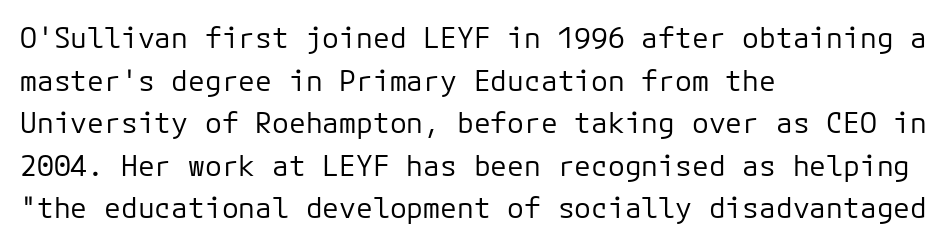
{"serif": "no", "italic": "no", "bold": "no", "weight": "regular", "width": "normal", "stroke_contrast": "low", "x_height": "medium", "monospaced": "yes", "underline": "no", "align": "left", "line_spacing": "normal", "line_spacing_ratio": 1.52, "letter_spacing": "normal", "letter_spacing_em": 0.0, "glyph_px": 28}
